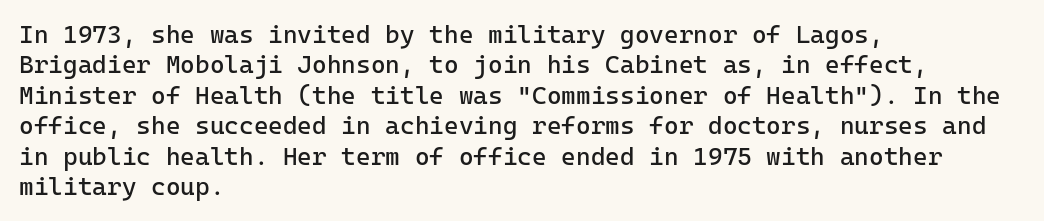
{"italic": "no", "bold": "no", "underline": "no", "align": "left", "line_spacing_ratio": 1.22, "letter_spacing": "normal", "letter_spacing_em": 0.0, "glyph_px": 25}
